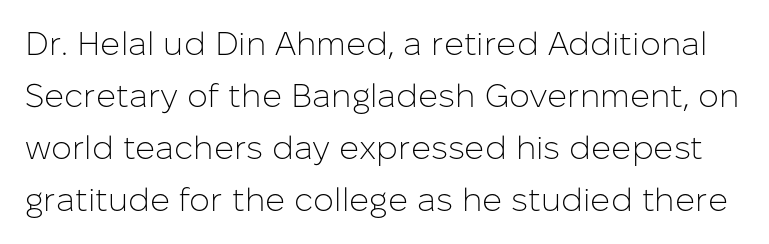
Q: Is the text bold? A: No.
Q: Is the text italic (slanted)? A: No, it is upright.
Q: Is the typeface a serif or a sans-serif typeface? A: Sans-serif.
Q: Is the text underlined? A: No.
Q: Is the spacing between letters normal or unusually wide? A: Normal.
Q: Is the spacing between lines tight, normal or loose? A: Normal.
Q: Width (condensed, normal, or wide)? A: Normal.
Q: Stroke contrast? A: Low.
Q: x-height? A: Medium.
Q: Monospaced? A: No.
